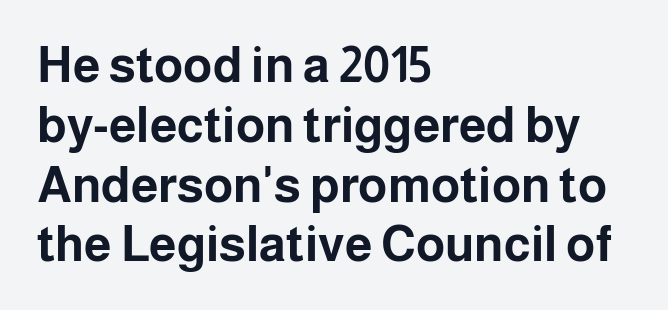
{"serif": "no", "italic": "no", "bold": "yes", "weight": "bold", "width": "normal", "stroke_contrast": "low", "x_height": "medium", "monospaced": "no", "underline": "no", "align": "left", "line_spacing_ratio": 1.22, "letter_spacing": "normal", "letter_spacing_em": 0.0, "glyph_px": 49}
